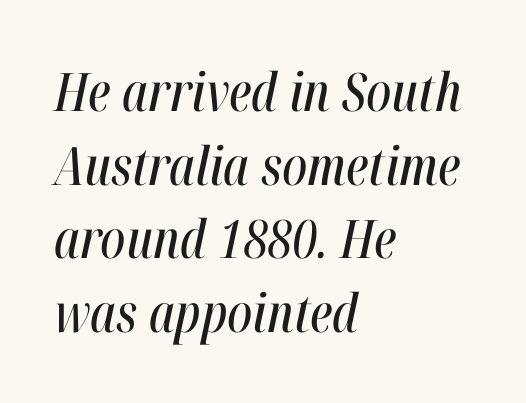
{"italic": "yes", "lean": "right", "slant_degrees": 12, "width": "condensed", "stroke_contrast": "high", "x_height": "medium", "monospaced": "no", "underline": "no", "align": "left", "line_spacing": "normal", "line_spacing_ratio": 1.39, "letter_spacing": "normal", "letter_spacing_em": 0.0, "glyph_px": 53}
